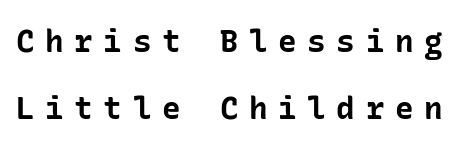
The image shows 31 px bold sans-serif type, upright; set loose line spacing (2.16x), unusually wide letter spacing (+0.34 em), not underlined; low stroke contrast and a medium x-height.
